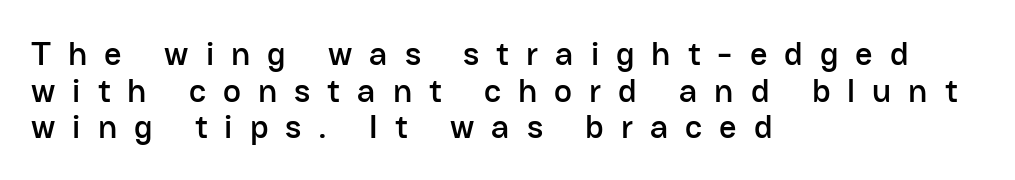
A student would call this left alignment; a typographer would say flush left, rag right. The face used here is proportionally spaced, like ordinary book or web type. Observe the wide spacing: letters keep a clear distance from each other. Do the letters lean? They stand straight. The font family rendered here belongs to the sans-serif group.
